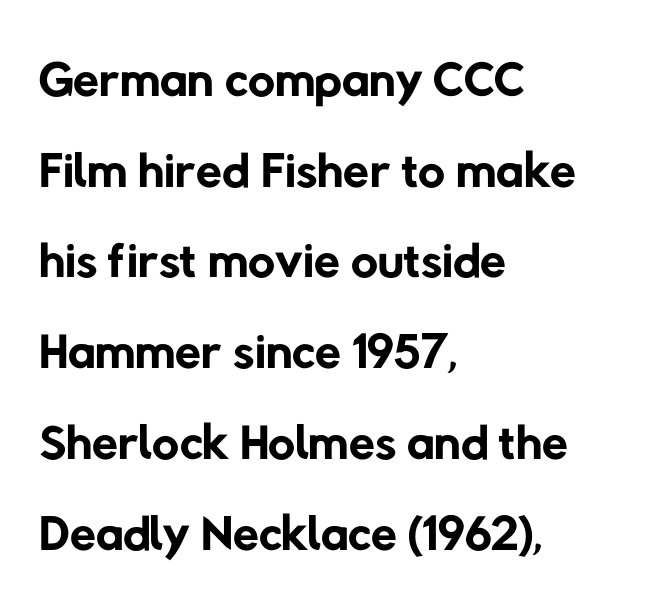
Q: Is the text bold? A: No.
Q: Is the typeface a serif or a sans-serif typeface? A: Sans-serif.
Q: Is the text underlined? A: No.
Q: How is the paragraph aligned? A: Left-aligned.
Q: Is the spacing between letters normal or unusually wide? A: Normal.
Q: Width (condensed, normal, or wide)? A: Normal.
Q: Stroke contrast? A: Low.
Q: x-height? A: Medium.
Q: Monospaced? A: No.
